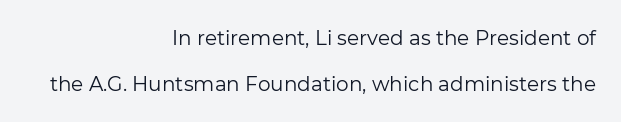
The image shows 20 px text type, upright; set right-aligned, loose line spacing (2.28x), normal letter spacing, not underlined.
